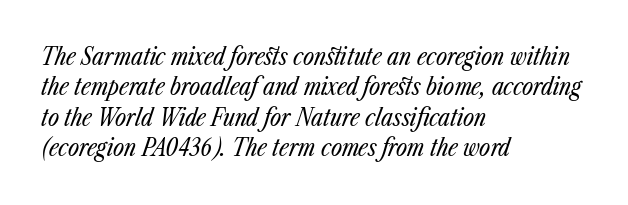
{"italic": "yes", "lean": "right", "slant_degrees": 23, "bold": "no", "underline": "no", "align": "left", "line_spacing": "normal", "line_spacing_ratio": 1.27, "letter_spacing": "normal", "letter_spacing_em": 0.0, "glyph_px": 24}
